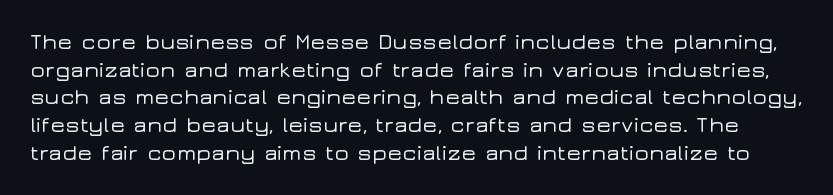
{"italic": "no", "underline": "no", "line_spacing": "normal", "line_spacing_ratio": 1.26, "letter_spacing": "normal", "letter_spacing_em": 0.0, "glyph_px": 22}
